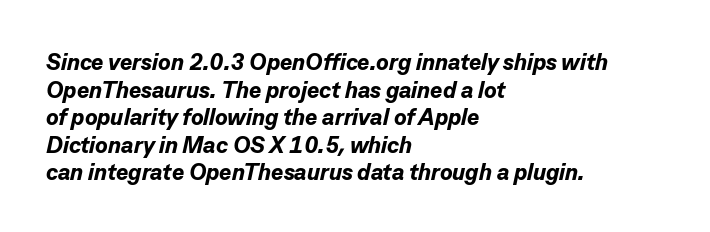
The image shows 23 px bold type, italic (leaning right); set left-aligned, line spacing 1.2x, normal letter spacing, not underlined.
